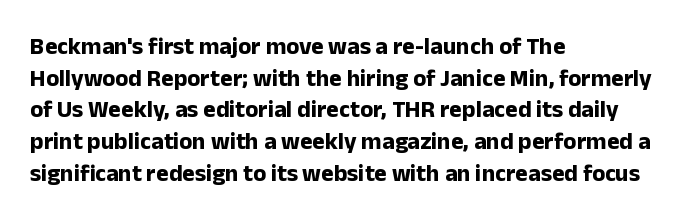
{"italic": "no", "bold": "yes", "underline": "no", "align": "left", "line_spacing": "normal", "line_spacing_ratio": 1.32, "letter_spacing": "normal", "letter_spacing_em": 0.0, "glyph_px": 24}
